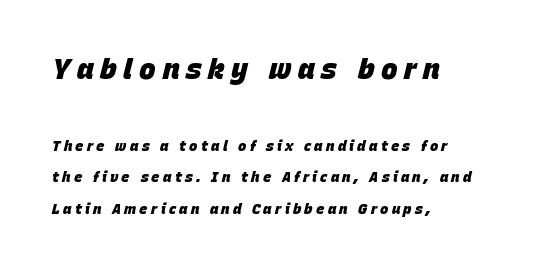
{"italic": "yes", "lean": "right", "slant_degrees": 15, "bold": "yes", "weight": "heavy", "width": "normal", "stroke_contrast": "low", "x_height": "large", "monospaced": "no", "underline": "no", "align": "left", "line_spacing": "loose", "line_spacing_ratio": 2.24, "letter_spacing": "wide", "letter_spacing_em": 0.23, "larger_block": "first", "size_ratio": 2.0, "glyph_px": 28}
